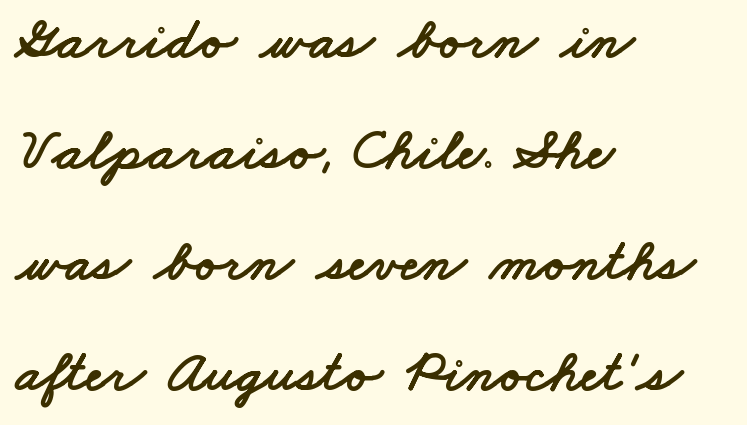
The image shows 59 px wide sans-serif type; set left-aligned, line spacing 1.88x, normal letter spacing, not underlined; low stroke contrast and a small x-height.
